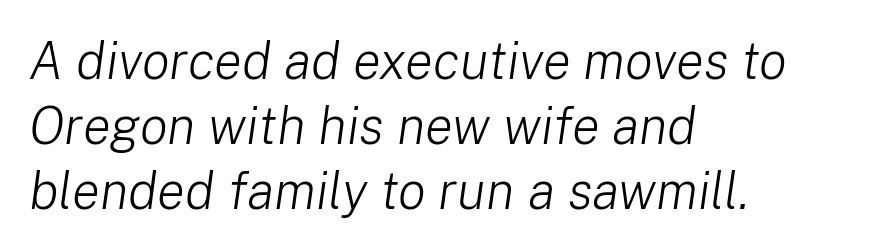
Q: Is the text bold? A: No.
Q: Is the text italic (slanted)? A: Yes, it leans right by about 8 degrees.
Q: Is the text underlined? A: No.
Q: How is the paragraph aligned? A: Left-aligned.
Q: Is the spacing between letters normal or unusually wide? A: Normal.
Q: Is the spacing between lines tight, normal or loose? A: Normal.
Q: Width (condensed, normal, or wide)? A: Normal.
Q: Stroke contrast? A: Low.
Q: x-height? A: Medium.
Q: Monospaced? A: No.
